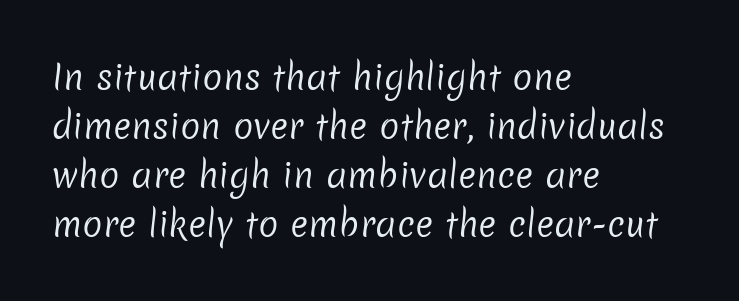
Typeset ragged right — the left edge is the straight one. Counters stay open thanks to moderate or lighter strokes. Unmarked baselines from the first word to the last. Short note: letters normally spaced. Regarding leading, the lines here are spaced in the standard way.
